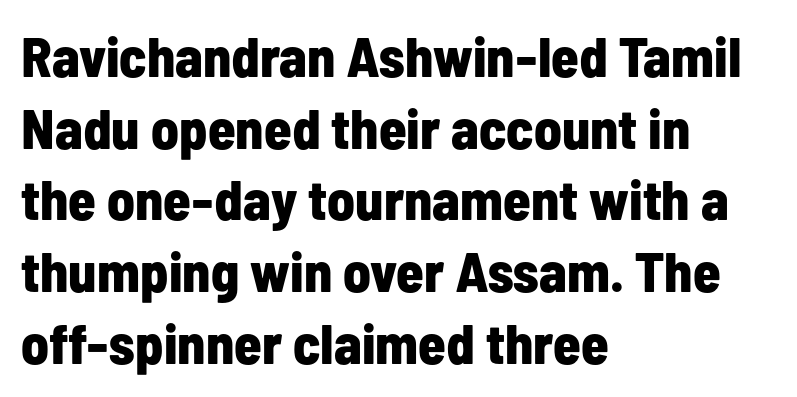
Q: Is the text bold? A: Yes.
Q: Is the text italic (slanted)? A: No, it is upright.
Q: Is the typeface a serif or a sans-serif typeface? A: Sans-serif.
Q: Is the text underlined? A: No.
Q: How is the paragraph aligned? A: Left-aligned.
Q: Is the spacing between letters normal or unusually wide? A: Normal.
Q: Is the spacing between lines tight, normal or loose? A: Normal.
Q: Width (condensed, normal, or wide)? A: Condensed.
Q: Stroke contrast? A: Low.
Q: x-height? A: Medium.
Q: Monospaced? A: No.
